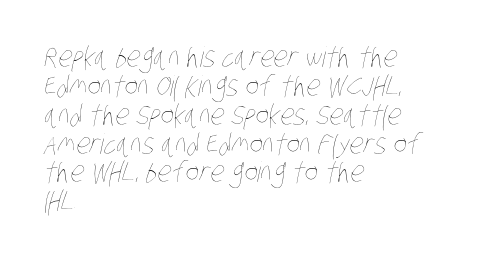
{"bold": "no", "weight": "thin", "width": "condensed", "stroke_contrast": "low", "x_height": "large", "monospaced": "no", "underline": "no", "align": "left", "line_spacing": "tight", "line_spacing_ratio": 1.03, "letter_spacing": "normal", "letter_spacing_em": 0.0, "glyph_px": 28}
